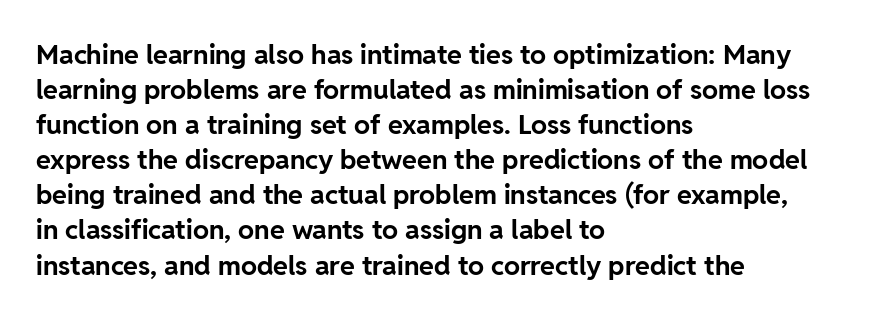
Q: Is the text bold? A: Yes.
Q: Is the text italic (slanted)? A: No, it is upright.
Q: Is the text underlined? A: No.
Q: How is the paragraph aligned? A: Left-aligned.
Q: Is the spacing between letters normal or unusually wide? A: Normal.
Q: Is the spacing between lines tight, normal or loose? A: Normal.
